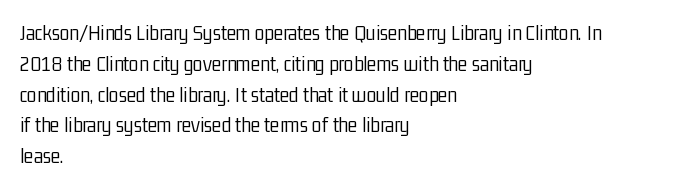
{"italic": "no", "bold": "no", "underline": "no", "align": "left", "line_spacing": "normal", "line_spacing_ratio": 1.4, "letter_spacing": "normal", "letter_spacing_em": 0.0, "glyph_px": 22}
